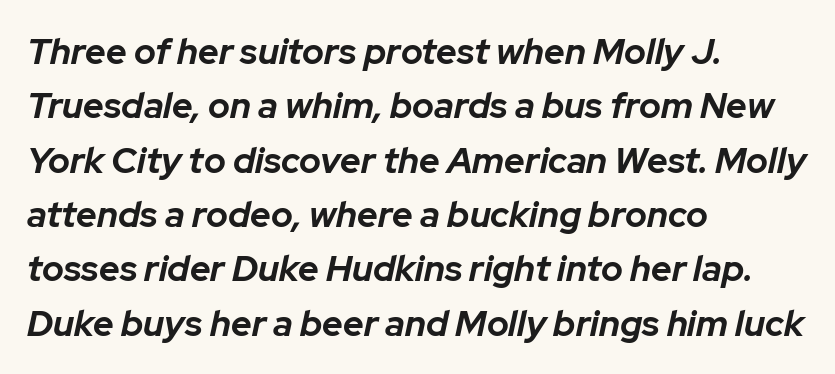
The image shows 36 px bold type, italic (leaning right); set left-aligned, normal line spacing (1.51x), normal letter spacing, not underlined; low stroke contrast and a medium x-height.
